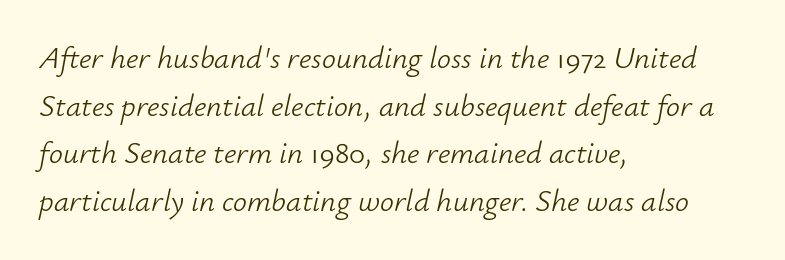
The image shows 31 px light type, italic (leaning right); set left-aligned, normal line spacing (1.54x), normal letter spacing, not underlined; low stroke contrast and a small x-height.
